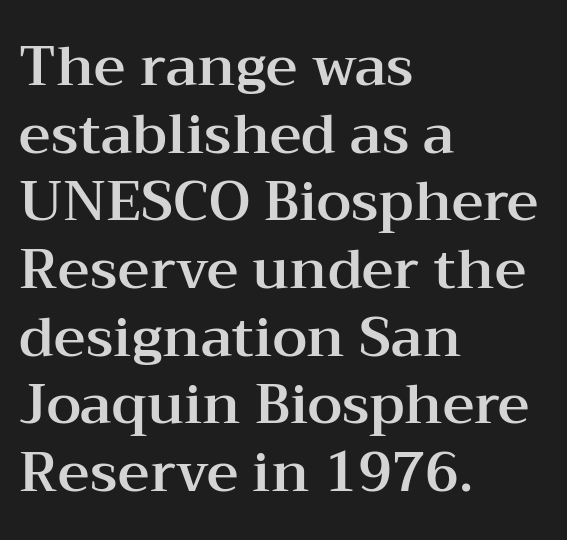
Is this a sans? No — the strokes have serifs. All the whitespace from short lines collects on the right. Anything drawn beneath the words? Only blank space. The type sits square on the baseline with zero lean.
